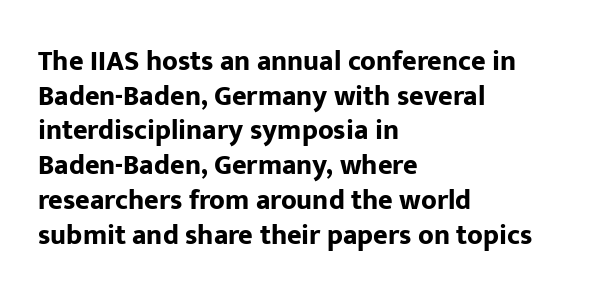
Q: Is the text bold? A: Yes.
Q: Is the text italic (slanted)? A: No, it is upright.
Q: Is the typeface a serif or a sans-serif typeface? A: Sans-serif.
Q: Is the text underlined? A: No.
Q: How is the paragraph aligned? A: Left-aligned.
Q: Is the spacing between letters normal or unusually wide? A: Normal.
Q: Width (condensed, normal, or wide)? A: Normal.
Q: Stroke contrast? A: Low.
Q: x-height? A: Medium.
Q: Monospaced? A: No.
